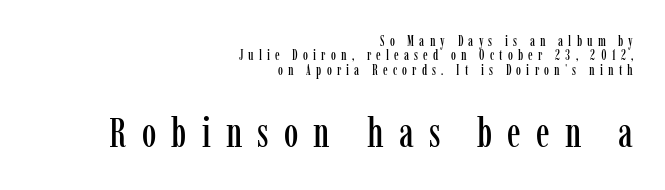
The image shows 41 px condensed serif type, upright; set right-aligned, tight line spacing (1.02x), unusually wide letter spacing (+0.37 em), not underlined; the second (bottom) block is 2.93x larger; low stroke contrast and a medium x-height.
